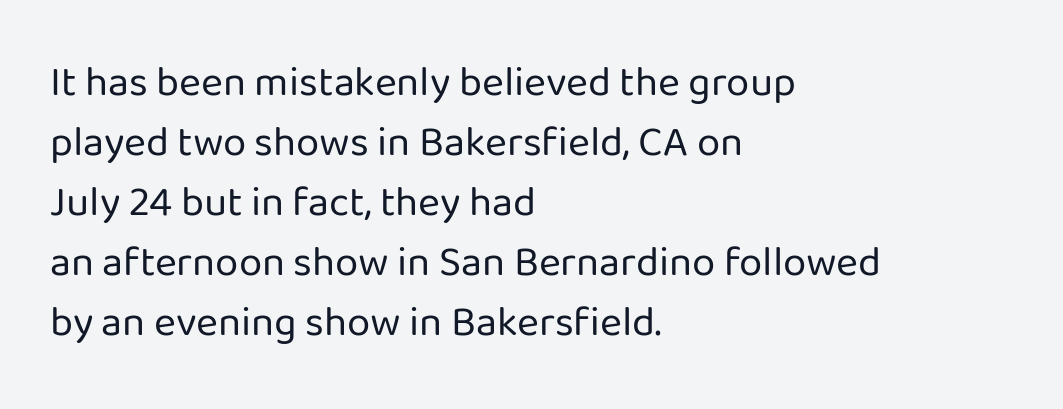
Q: Is the text bold? A: No.
Q: Is the text italic (slanted)? A: No, it is upright.
Q: Is the typeface a serif or a sans-serif typeface? A: Sans-serif.
Q: Is the text underlined? A: No.
Q: How is the paragraph aligned? A: Left-aligned.
Q: Is the spacing between letters normal or unusually wide? A: Normal.
Q: Is the spacing between lines tight, normal or loose? A: Normal.
Q: Width (condensed, normal, or wide)? A: Normal.
Q: Stroke contrast? A: Low.
Q: x-height? A: Medium.
Q: Monospaced? A: No.
